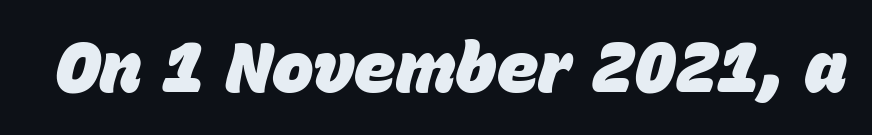
{"italic": "yes", "lean": "right", "slant_degrees": 15, "bold": "yes", "weight": "heavy", "width": "normal", "stroke_contrast": "low", "x_height": "large", "monospaced": "no", "underline": "no", "letter_spacing": "normal", "letter_spacing_em": 0.0, "glyph_px": 70}
